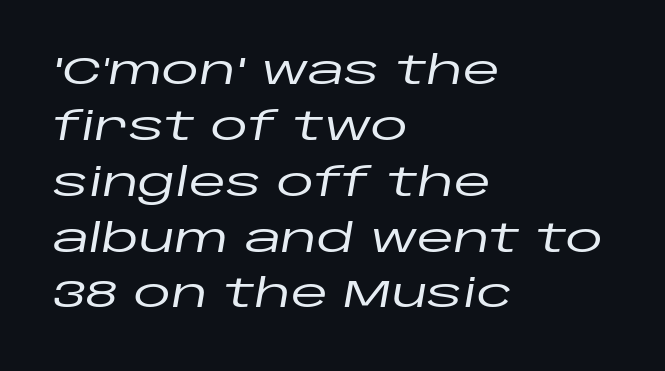
{"italic": "yes", "lean": "right", "slant_degrees": 10, "width": "wide", "stroke_contrast": "low", "x_height": "large", "monospaced": "no", "underline": "no", "align": "left", "line_spacing": "normal", "line_spacing_ratio": 1.47, "letter_spacing": "normal", "letter_spacing_em": 0.0, "glyph_px": 38}
